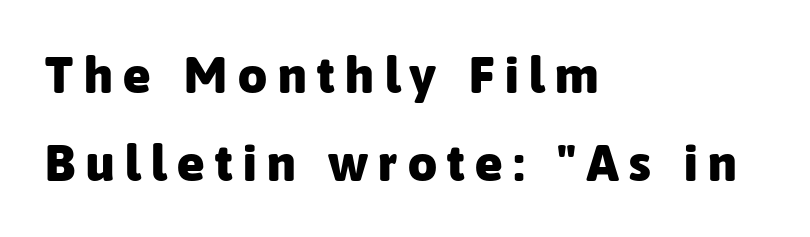
Q: Is the text bold? A: Yes.
Q: Is the text italic (slanted)? A: No, it is upright.
Q: Is the typeface a serif or a sans-serif typeface? A: Sans-serif.
Q: Is the text underlined? A: No.
Q: How is the paragraph aligned? A: Left-aligned.
Q: Is the spacing between letters normal or unusually wide? A: Unusually wide.
Q: Width (condensed, normal, or wide)? A: Normal.
Q: Stroke contrast? A: Low.
Q: x-height? A: Medium.
Q: Monospaced? A: No.
